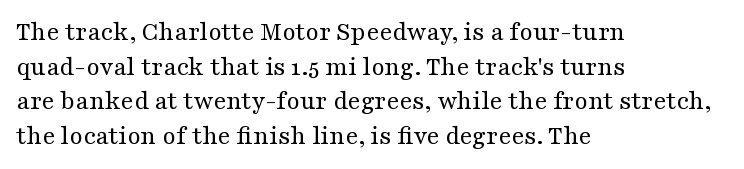
The block of text has a typical density, with ordinary space between rows. Which margin do the lines hug? The left one — the right edge is uneven. The space directly below the letters is spotless. This is the regular roman posture of the typeface. Does extra space separate the letters? No, they use regular spacing.
